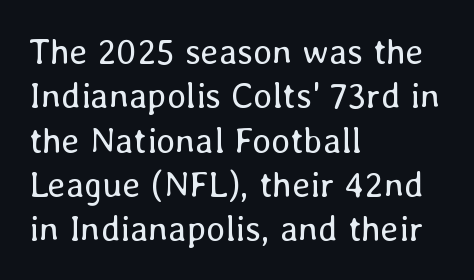
The image shows 36 px regular-weight type, upright; set left-aligned, line spacing 1.23x, normal letter spacing, not underlined; low stroke contrast and a medium x-height.
